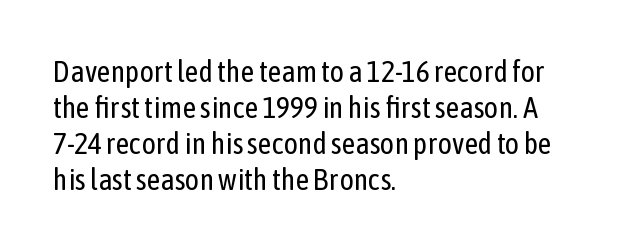
Q: Is the text bold? A: No.
Q: Is the text italic (slanted)? A: No, it is upright.
Q: Is the typeface a serif or a sans-serif typeface? A: Sans-serif.
Q: Is the text underlined? A: No.
Q: How is the paragraph aligned? A: Left-aligned.
Q: Is the spacing between letters normal or unusually wide? A: Normal.
Q: Width (condensed, normal, or wide)? A: Condensed.
Q: Stroke contrast? A: Low.
Q: x-height? A: Medium.
Q: Monospaced? A: No.
